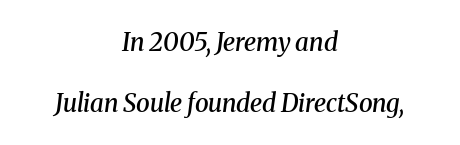
The image shows 25 px text type, italic (leaning right); set centered, loose line spacing (2.43x), normal letter spacing, not underlined.
